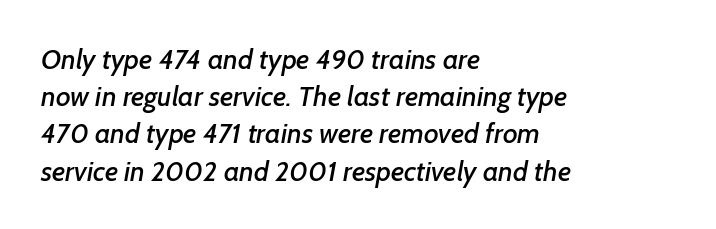
Q: Is the typeface a serif or a sans-serif typeface? A: Sans-serif.
Q: Is the text underlined? A: No.
Q: How is the paragraph aligned? A: Left-aligned.
Q: Is the spacing between letters normal or unusually wide? A: Normal.
Q: Is the spacing between lines tight, normal or loose? A: Normal.
Q: Width (condensed, normal, or wide)? A: Normal.
Q: Stroke contrast? A: Low.
Q: x-height? A: Medium.
Q: Monospaced? A: No.
